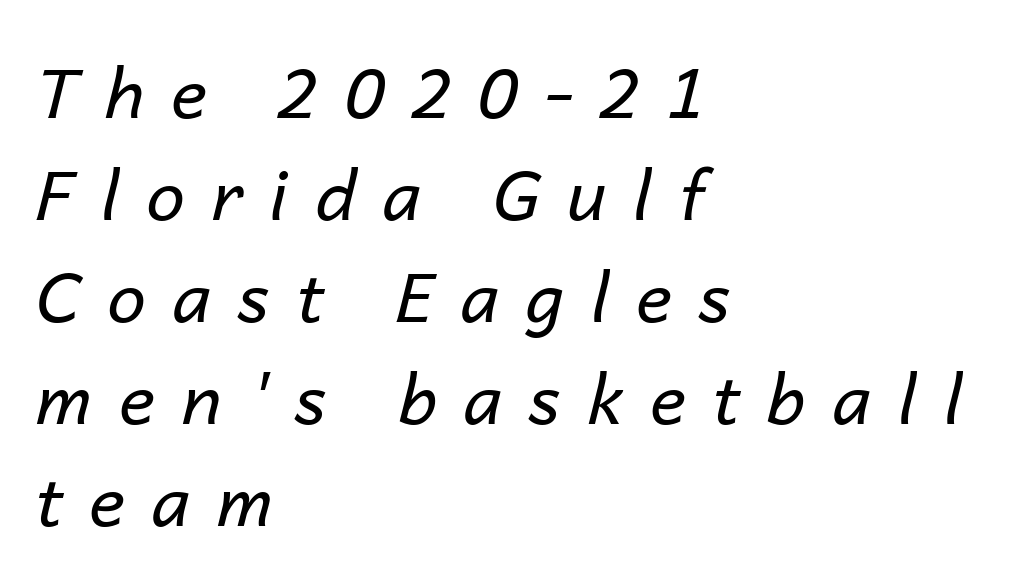
The rendering uses natural spacing where letterforms have individual widths. Notice how descenders clear the ascenders below comfortably — that's standard leading. Substantial extra tracking has been applied to these lines. Which margin do the lines hug? The left one — the right edge is uneven.
